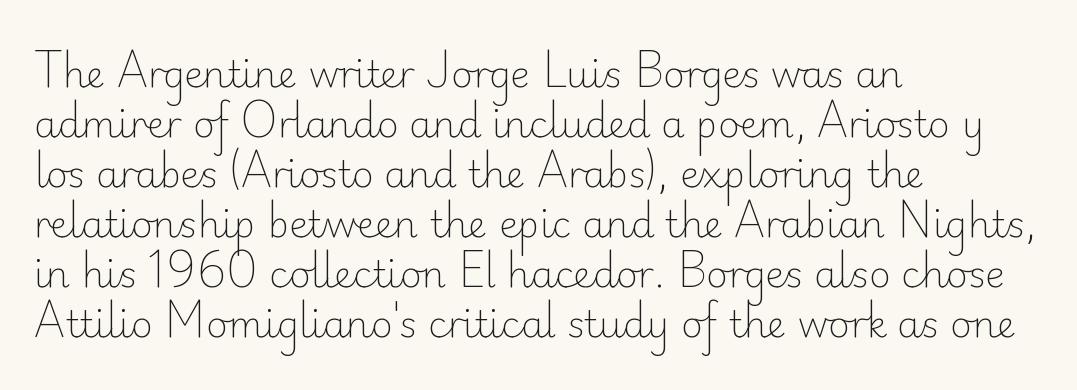
Q: Is the text bold? A: No.
Q: Is the text italic (slanted)? A: No, it is upright.
Q: Is the typeface a serif or a sans-serif typeface? A: Sans-serif.
Q: Is the text underlined? A: No.
Q: How is the paragraph aligned? A: Left-aligned.
Q: Is the spacing between letters normal or unusually wide? A: Normal.
Q: Is the spacing between lines tight, normal or loose? A: Normal.
Q: Width (condensed, normal, or wide)? A: Normal.
Q: Stroke contrast? A: Low.
Q: x-height? A: Small.
Q: Monospaced? A: No.
